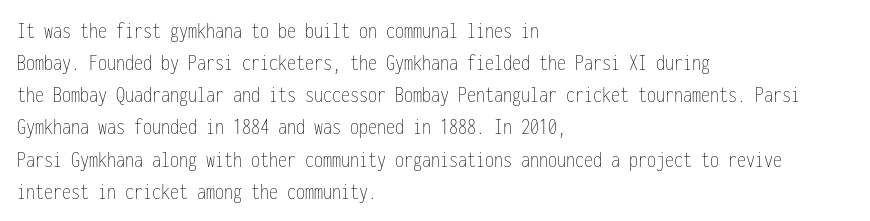
The strip under each line holds only bare page. You could call the tracking neutral — neither tight nor loose. Where is the straight margin? On the left. Upright lettering throughout. The weight tops out at a normal text grade.
